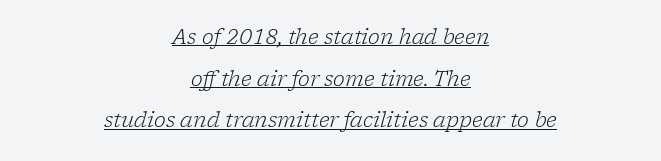
{"italic": "yes", "lean": "right", "slant_degrees": 17, "bold": "no", "underline": "yes", "align": "center", "line_spacing": "loose", "line_spacing_ratio": 2.08, "letter_spacing": "normal", "letter_spacing_em": 0.0, "glyph_px": 20}
